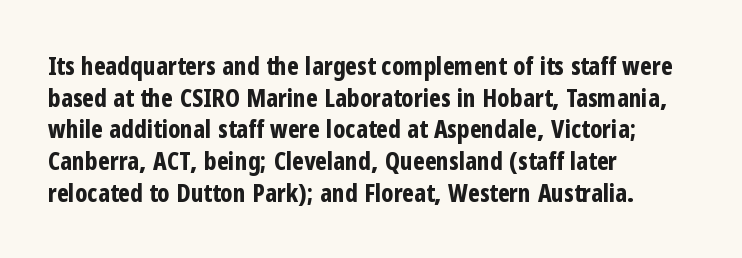
The image shows 25 px bold type, upright; set left-aligned, normal line spacing (1.27x), normal letter spacing, not underlined.
